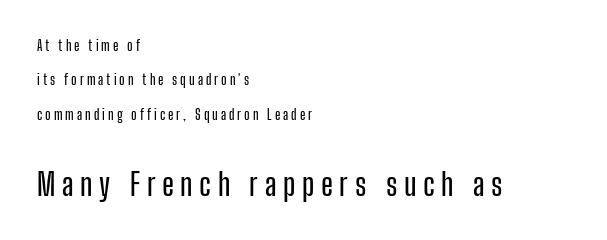
The image shows 31 px condensed sans-serif type, upright; set left-aligned, loose line spacing (2.45x), unusually wide letter spacing (+0.21 em), not underlined; the second (bottom) block is 2.21x larger; low stroke contrast and a medium x-height.
